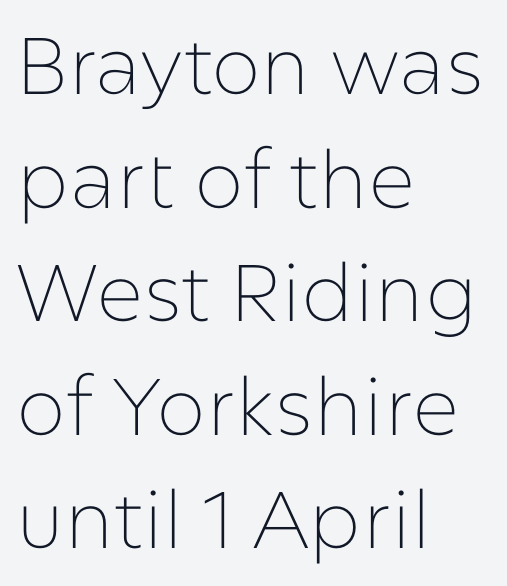
Q: Is the text bold? A: No.
Q: Is the text italic (slanted)? A: No, it is upright.
Q: Is the typeface a serif or a sans-serif typeface? A: Sans-serif.
Q: Is the text underlined? A: No.
Q: How is the paragraph aligned? A: Left-aligned.
Q: Is the spacing between letters normal or unusually wide? A: Normal.
Q: Is the spacing between lines tight, normal or loose? A: Normal.
Q: Width (condensed, normal, or wide)? A: Normal.
Q: Stroke contrast? A: Low.
Q: x-height? A: Medium.
Q: Monospaced? A: No.
